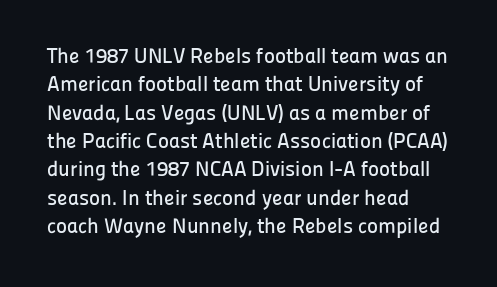
The image shows 21 px text type, upright; set left-aligned, normal line spacing (1.35x), normal letter spacing, not underlined.
